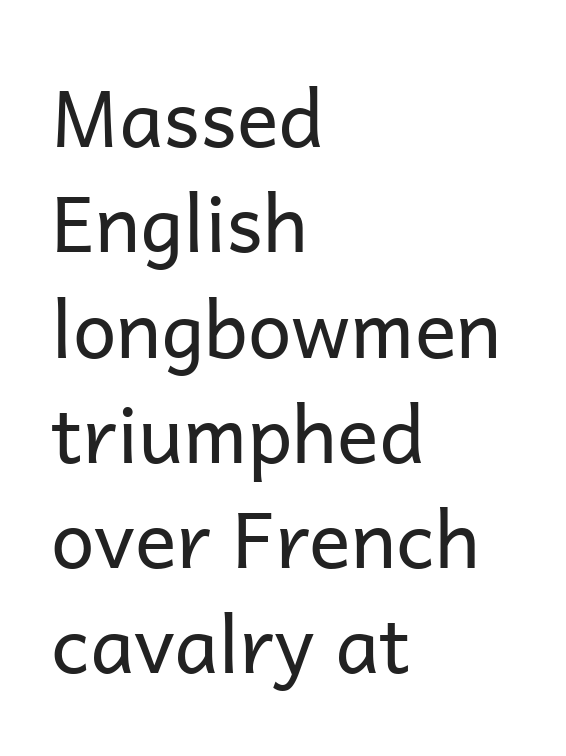
The image shows 78 px regular-weight sans-serif type, upright; set left-aligned, normal line spacing (1.35x), normal letter spacing, not underlined; low stroke contrast and a medium x-height.
